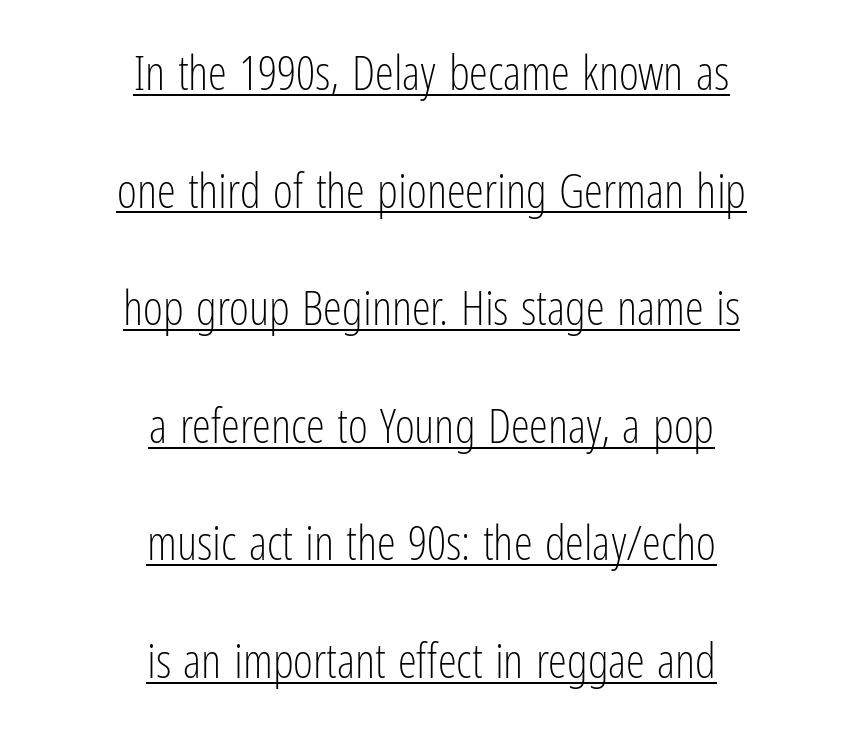
The image shows 48 px light, condensed sans-serif type, upright; set centered, loose line spacing (2.45x), normal letter spacing, underlined; low stroke contrast and a medium x-height.
